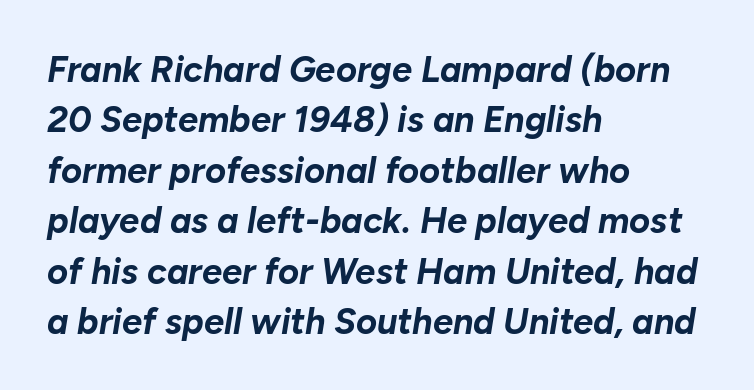
Q: Is the text bold? A: Yes.
Q: Is the text italic (slanted)? A: Yes, it leans right by about 10 degrees.
Q: Is the text underlined? A: No.
Q: How is the paragraph aligned? A: Left-aligned.
Q: Is the spacing between letters normal or unusually wide? A: Normal.
Q: Is the spacing between lines tight, normal or loose? A: Normal.
Q: Width (condensed, normal, or wide)? A: Normal.
Q: Stroke contrast? A: Low.
Q: x-height? A: Medium.
Q: Monospaced? A: No.
